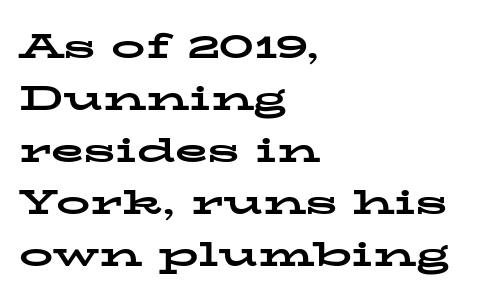
The image shows 34 px bold, wide serif type, upright; set left-aligned, normal line spacing (1.53x), normal letter spacing, not underlined; low stroke contrast and a medium x-height.
